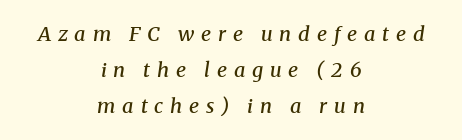
The image shows 20 px text type, italic (leaning right); set centered, line spacing 1.79x, unusually wide letter spacing (+0.34 em), not underlined.
